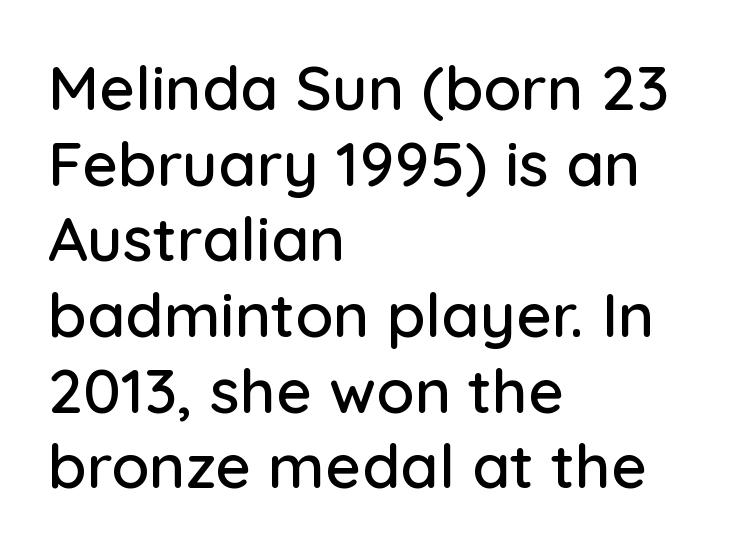
Plain, unruled lines of type. Look at the tracking — it's just the regular setting, nothing added. The lines in this sample share a left origin and differ only in where they stop. The face used here is proportionally spaced, like ordinary book or web type. A sans-serif font was chosen for this passage. The lettering stays uniformly vertical, giving the passage a roman look.
